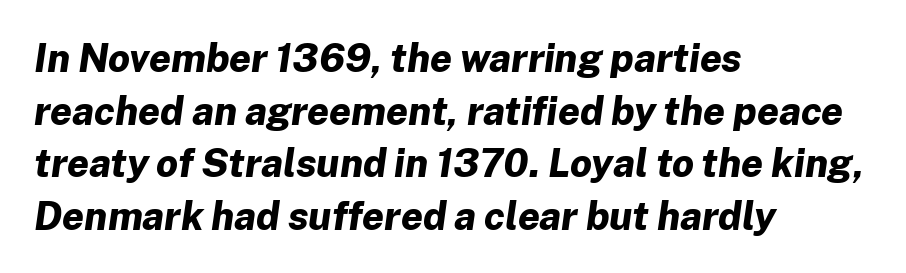
The image shows 39 px bold type, italic (leaning right); set left-aligned, normal line spacing (1.35x), normal letter spacing, not underlined; low stroke contrast and a medium x-height.
